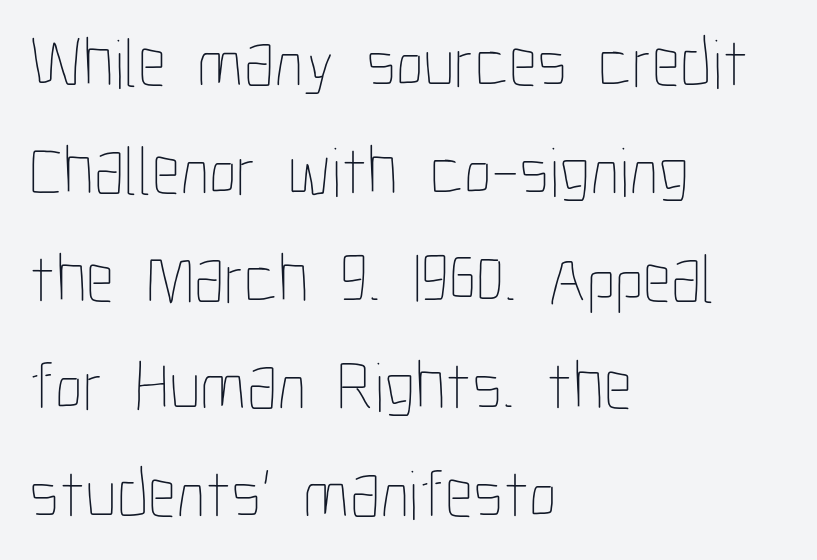
The image shows 70 px thin, condensed type, upright; set left-aligned, normal line spacing (1.54x), normal letter spacing, not underlined; low stroke contrast and a medium x-height.
